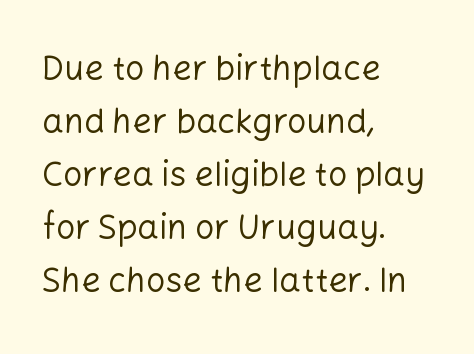
Q: Is the text bold? A: No.
Q: Is the text italic (slanted)? A: No, it is upright.
Q: Is the typeface a serif or a sans-serif typeface? A: Sans-serif.
Q: Is the text underlined? A: No.
Q: How is the paragraph aligned? A: Left-aligned.
Q: Is the spacing between letters normal or unusually wide? A: Normal.
Q: Is the spacing between lines tight, normal or loose? A: Normal.
Q: Width (condensed, normal, or wide)? A: Normal.
Q: Stroke contrast? A: Low.
Q: x-height? A: Medium.
Q: Monospaced? A: No.
